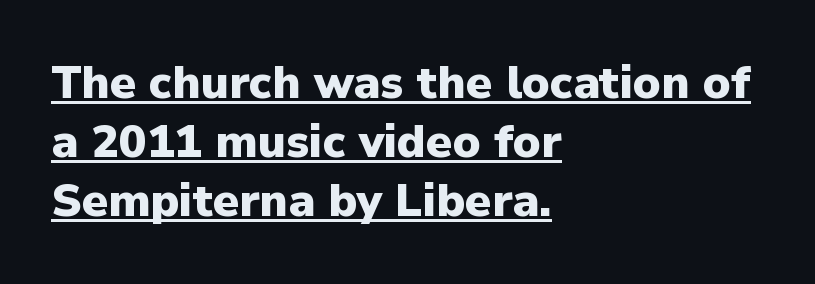
Layout note: lines flush left. Is this a sans? Yes — the strokes have no serifs. The characters look thick and weighty, a clear bold. In terms of letterspacing, this is plain default setting. The passage shown is underscored from start to finish. The rendering uses natural spacing where letterforms have individual widths.
